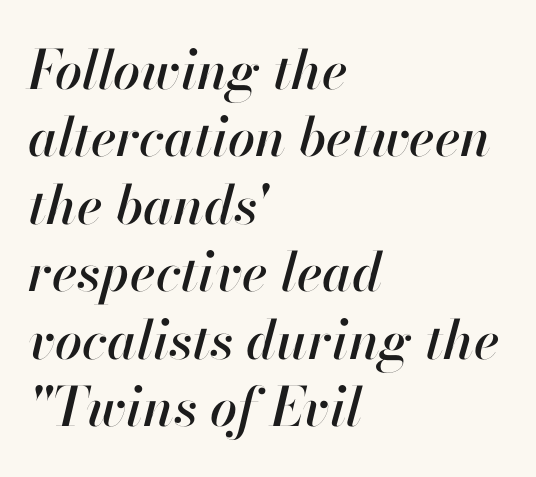
{"italic": "yes", "lean": "right", "slant_degrees": 13, "width": "normal", "stroke_contrast": "high", "x_height": "small", "monospaced": "no", "underline": "no", "align": "left", "line_spacing": "normal", "line_spacing_ratio": 1.25, "letter_spacing": "normal", "letter_spacing_em": 0.0, "glyph_px": 54}
